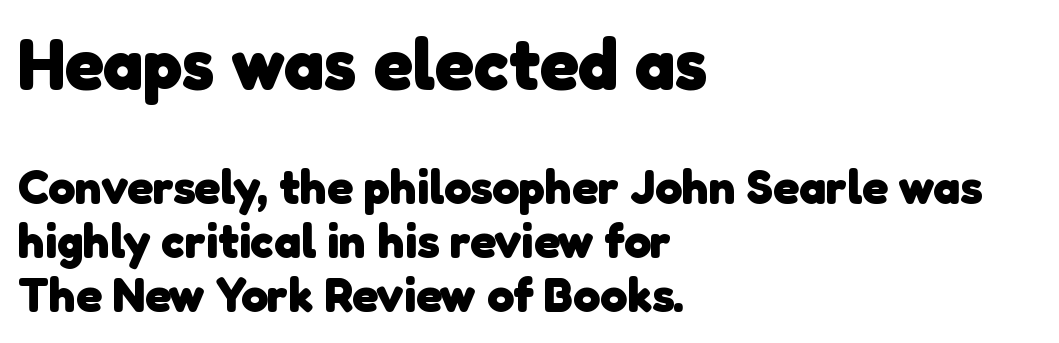
Reading down the column, the eye jumps only a short way to each next line. Observe the ordinary spacing: letters are neighbours, not strangers. Heavy-handed strokes throughout: this text is bold. Two sizes are in play, and the larger belongs to the first block. A typesetter would call this proportional, since set widths differ per character. Underlining? Definitely not there.
